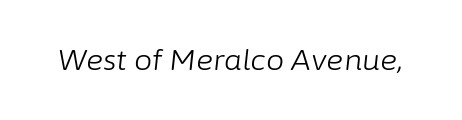
Each word holds together tightly as a unit, with standard inter-letter gaps. These lines were composed using italics. Plain, unruled lines of type. Stroke thickness stays within the range of a standard reading face or lighter. Varying glyph widths throughout — classic text-font behaviour.
